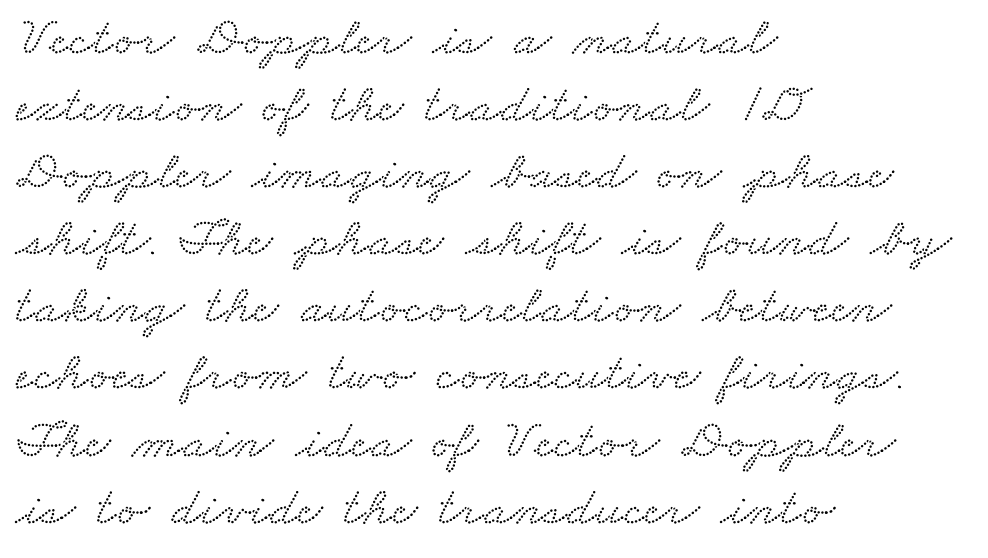
The image shows 55 px wide type; set left-aligned, line spacing 1.22x, normal letter spacing, not underlined; low stroke contrast and a small x-height.
